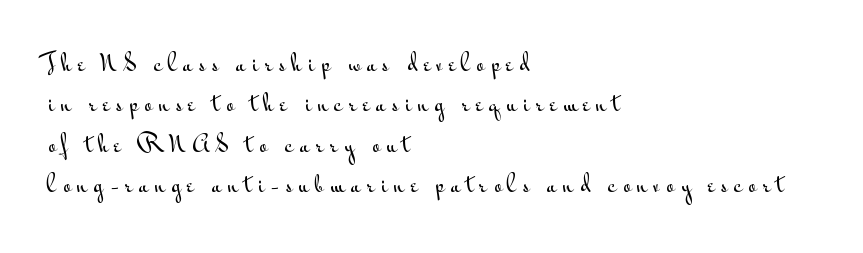
A typesetter would call this leading open, well beyond the default. The passage is arranged the way most books set body copy — flush left. Letter spacing: wide. Descenders hang freely into open space.
